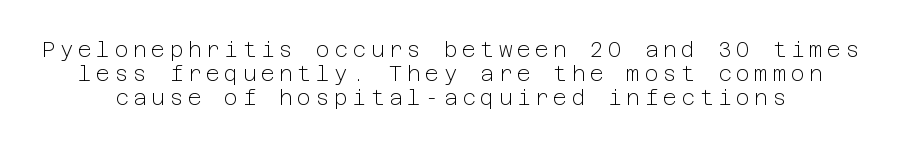
Heft: none added — not bold. A clean baseline with only descenders dipping below it. Every stem runs plumb, perpendicular to the baseline. Vertical spacing — tight.
